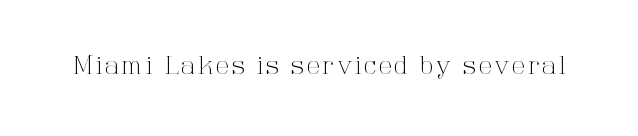
{"italic": "no", "bold": "no", "underline": "no", "glyph_px": 24}
